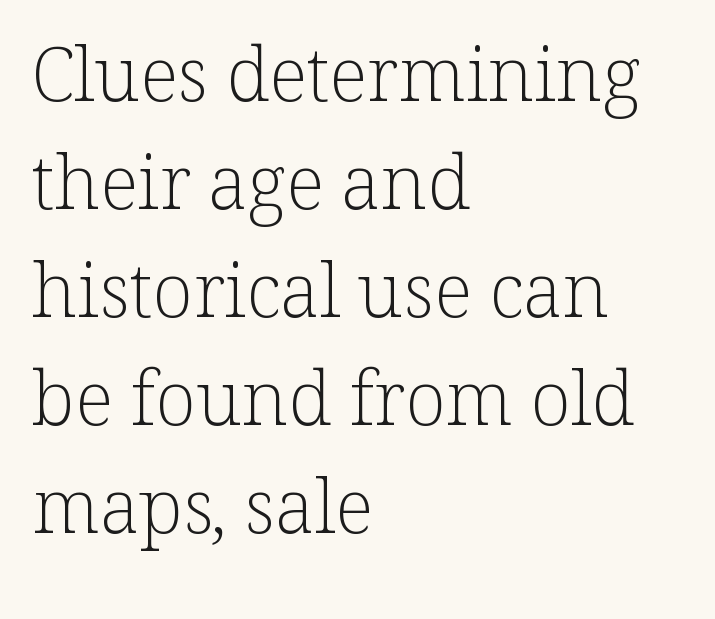
Q: Is the text bold? A: No.
Q: Is the text italic (slanted)? A: No, it is upright.
Q: Is the typeface a serif or a sans-serif typeface? A: Serif.
Q: Is the text underlined? A: No.
Q: How is the paragraph aligned? A: Left-aligned.
Q: Is the spacing between letters normal or unusually wide? A: Normal.
Q: Is the spacing between lines tight, normal or loose? A: Normal.
Q: Width (condensed, normal, or wide)? A: Normal.
Q: Stroke contrast? A: Low.
Q: x-height? A: Medium.
Q: Monospaced? A: No.
